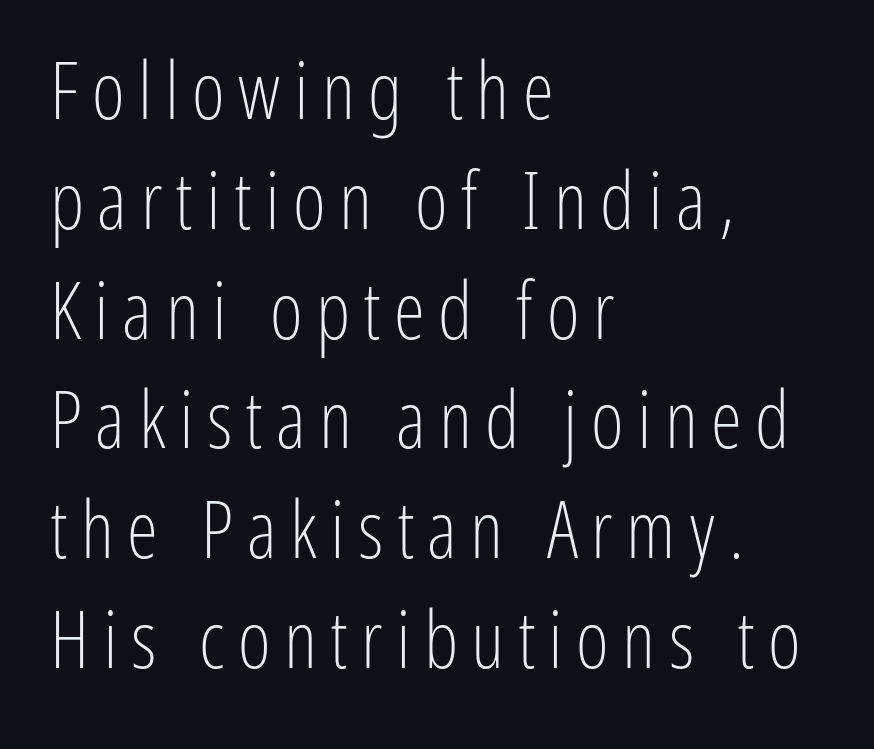
Q: Is the text bold? A: No.
Q: Is the text italic (slanted)? A: No, it is upright.
Q: Is the typeface a serif or a sans-serif typeface? A: Sans-serif.
Q: Is the text underlined? A: No.
Q: How is the paragraph aligned? A: Left-aligned.
Q: Is the spacing between lines tight, normal or loose? A: Normal.
Q: Width (condensed, normal, or wide)? A: Condensed.
Q: Stroke contrast? A: Low.
Q: x-height? A: Medium.
Q: Monospaced? A: No.
